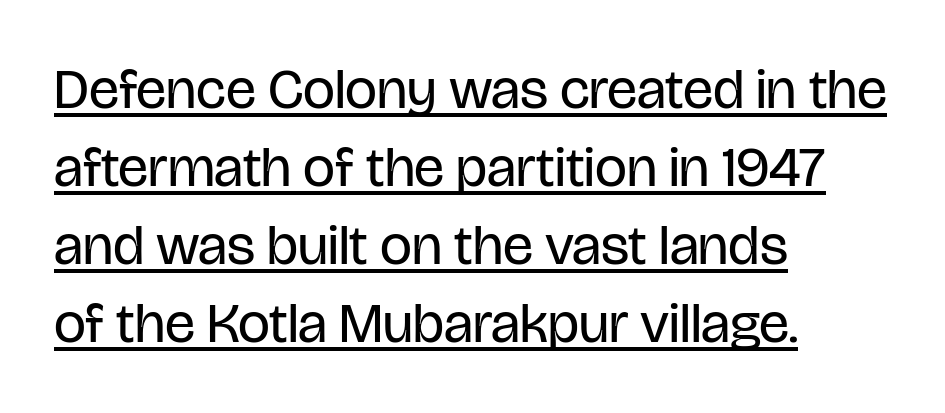
The image shows 57 px regular-weight, condensed sans-serif type, upright; set left-aligned, normal line spacing (1.37x), normal letter spacing, underlined; low stroke contrast and a large x-height.
